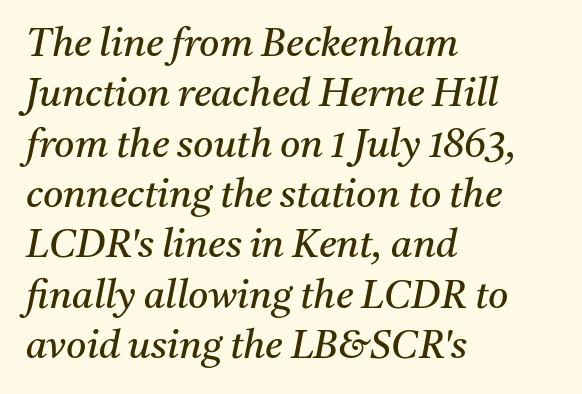
Classification — serif. The zone under the glyphs is completely vacant. The passage shown leans; its letterforms are oblique. A typesetter would call this proportional, since set widths differ per character. Vertical stems look standard width or narrower in stroke. The passage is arranged the way most books set body copy — flush left.
